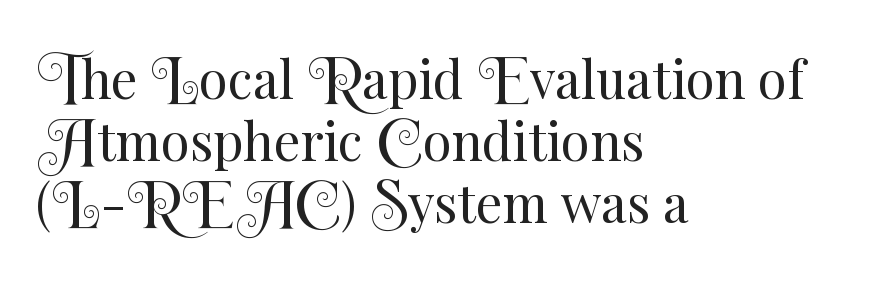
Caption: standard tracking, unaltered. Designer's note — italics off, roman on. These lines stack with their left ends in a neat column. These lines are rendered in a variable-pitch font. The letterforms sit at book weight or below. Nobody drew a line under any word here.
